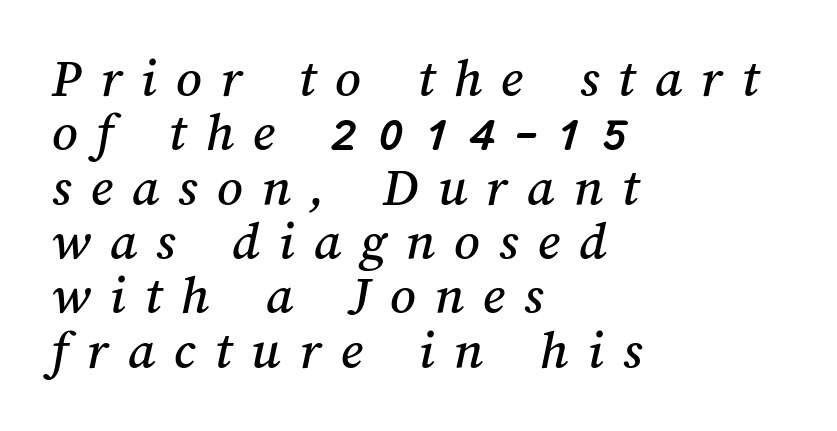
{"width": "normal", "stroke_contrast": "medium", "x_height": "medium", "monospaced": "no", "underline": "no", "align": "left", "line_spacing": "tight", "line_spacing_ratio": 0.97, "letter_spacing": "wide", "letter_spacing_em": 0.34, "glyph_px": 56}
